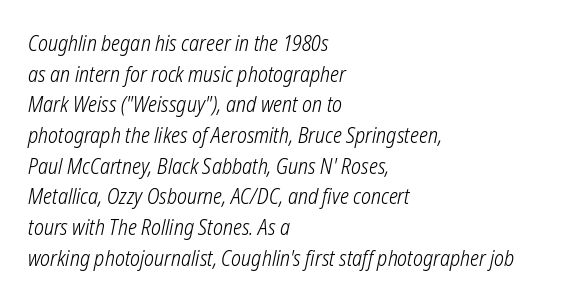
{"bold": "no", "underline": "no", "align": "left", "line_spacing": "normal", "line_spacing_ratio": 1.46, "letter_spacing": "normal", "letter_spacing_em": 0.0, "glyph_px": 21}
